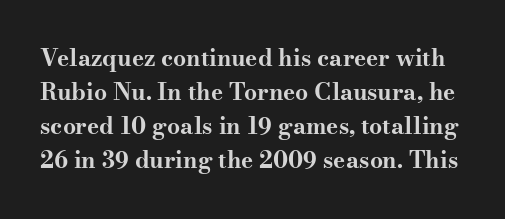
{"italic": "no", "bold": "yes", "underline": "no", "line_spacing": "normal", "line_spacing_ratio": 1.48, "letter_spacing": "normal", "letter_spacing_em": 0.0, "glyph_px": 23}
